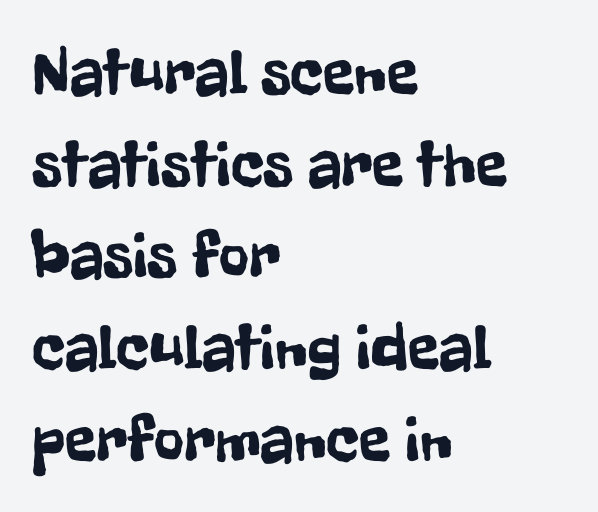
{"serif": "no", "italic": "no", "width": "condensed", "stroke_contrast": "low", "x_height": "medium", "monospaced": "no", "underline": "no", "align": "left", "line_spacing": "normal", "line_spacing_ratio": 1.41, "letter_spacing": "normal", "letter_spacing_em": 0.0, "glyph_px": 65}
